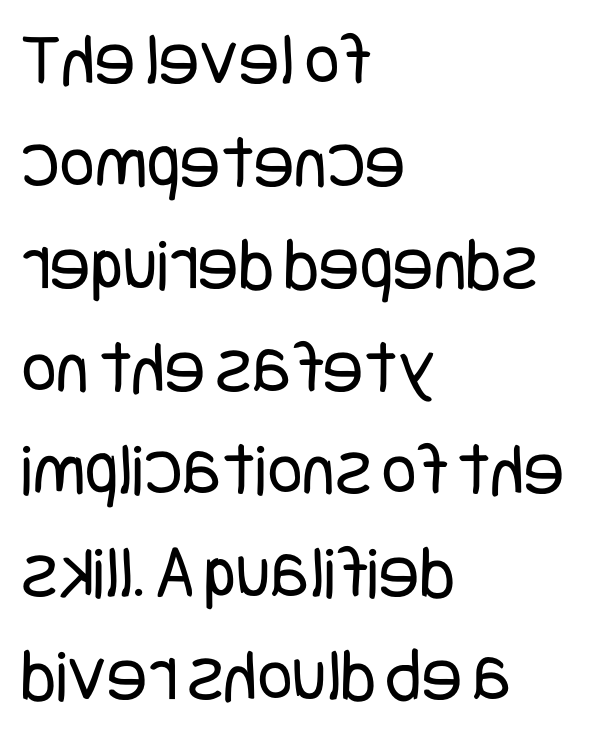
The image shows 76 px regular-weight, condensed sans-serif type, upright; set left-aligned, normal line spacing (1.35x), normal letter spacing, not underlined; low stroke contrast and a large x-height.
